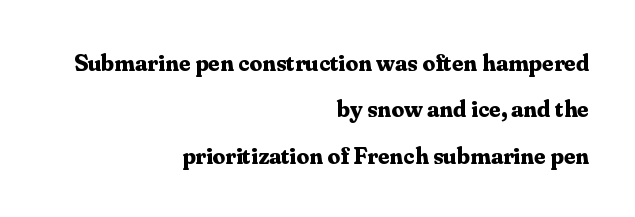
You'd pick this weight for a headline — it's a proper bold. The zone under the glyphs is completely vacant. A typesetter would call this zero additional tracking. Casual observation: everything's shoved over to the right.
